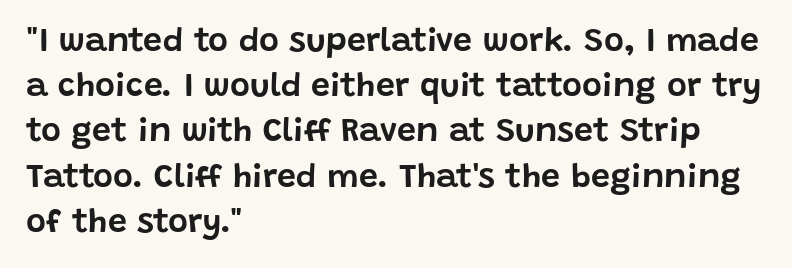
Q: Is the text italic (slanted)? A: No, it is upright.
Q: Is the typeface a serif or a sans-serif typeface? A: Sans-serif.
Q: Is the text underlined? A: No.
Q: How is the paragraph aligned? A: Left-aligned.
Q: Is the spacing between letters normal or unusually wide? A: Normal.
Q: Is the spacing between lines tight, normal or loose? A: Normal.
Q: Width (condensed, normal, or wide)? A: Normal.
Q: Stroke contrast? A: Low.
Q: x-height? A: Large.
Q: Monospaced? A: No.
